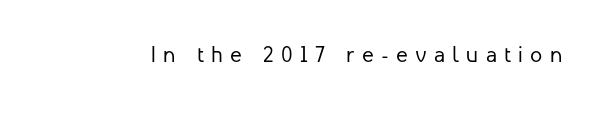
Q: Is the text bold? A: No.
Q: Is the text italic (slanted)? A: No, it is upright.
Q: Is the text underlined? A: No.
Q: Is the spacing between letters normal or unusually wide? A: Unusually wide.
